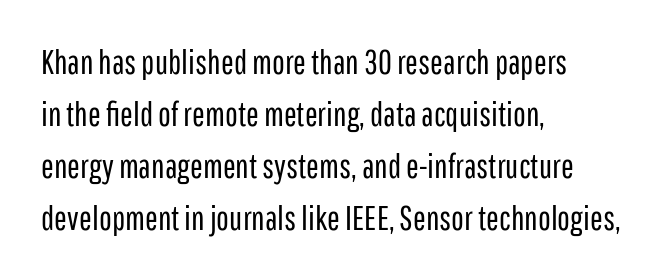
The image shows 34 px regular-weight, condensed sans-serif type, upright; set left-aligned, normal line spacing (1.53x), normal letter spacing, not underlined; low stroke contrast and a medium x-height.
